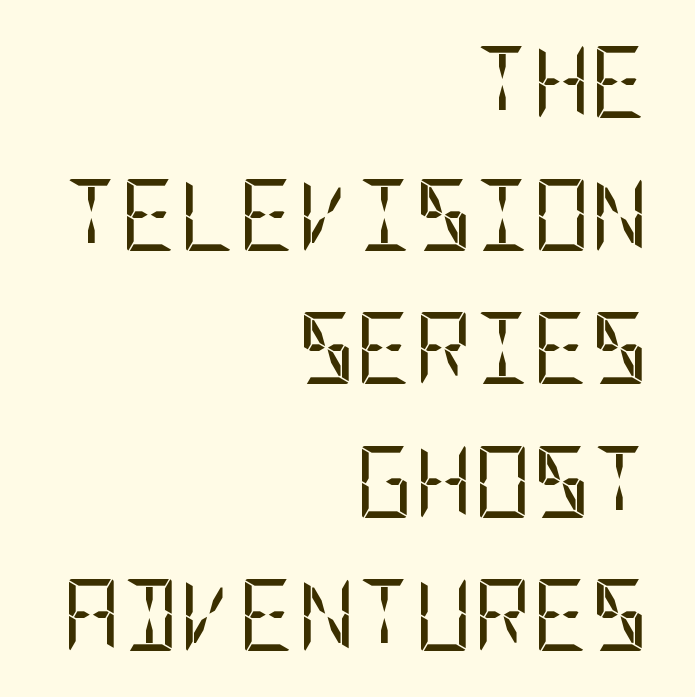
{"serif": "no", "italic": "no", "bold": "no", "weight": "regular", "width": "condensed", "stroke_contrast": "low", "x_height": "large", "underline": "no", "align": "right", "line_spacing_ratio": 1.85, "letter_spacing": "normal", "letter_spacing_em": 0.0, "glyph_px": 72}
